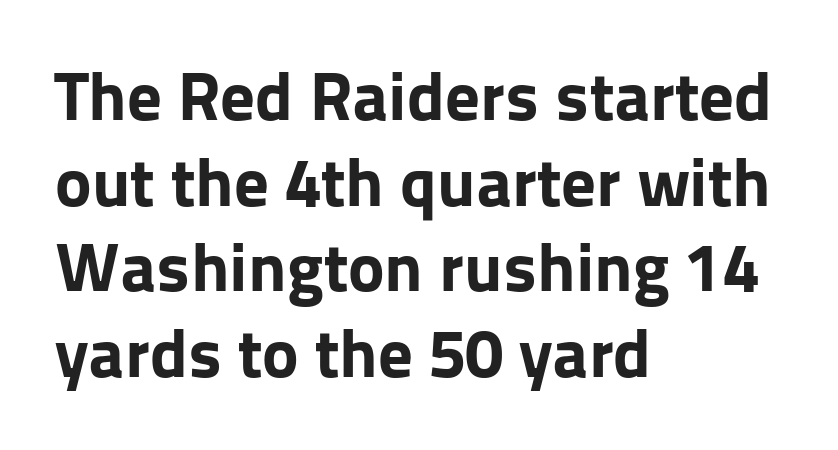
Q: Is the text bold? A: Yes.
Q: Is the text italic (slanted)? A: No, it is upright.
Q: Is the typeface a serif or a sans-serif typeface? A: Sans-serif.
Q: Is the text underlined? A: No.
Q: How is the paragraph aligned? A: Left-aligned.
Q: Is the spacing between letters normal or unusually wide? A: Normal.
Q: Width (condensed, normal, or wide)? A: Normal.
Q: Stroke contrast? A: Low.
Q: x-height? A: Medium.
Q: Monospaced? A: No.
